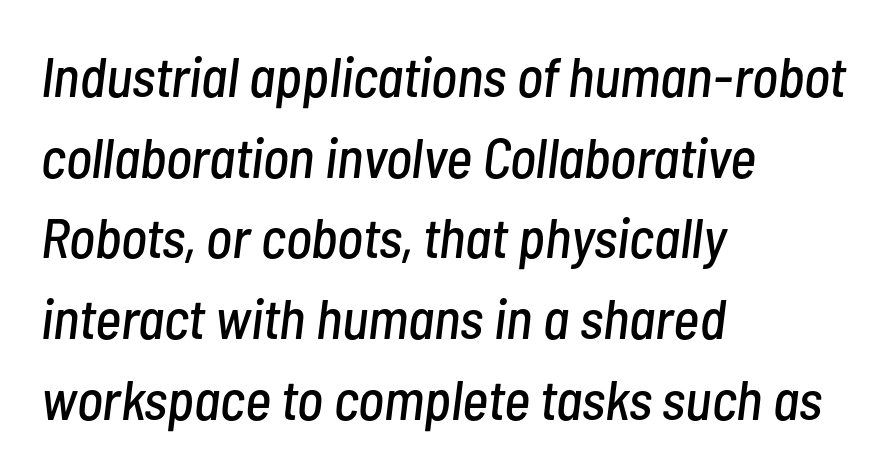
{"italic": "yes", "lean": "right", "slant_degrees": 7, "width": "condensed", "stroke_contrast": "low", "x_height": "medium", "monospaced": "no", "underline": "no", "align": "left", "line_spacing": "normal", "line_spacing_ratio": 1.44, "letter_spacing": "normal", "letter_spacing_em": 0.0, "glyph_px": 56}
